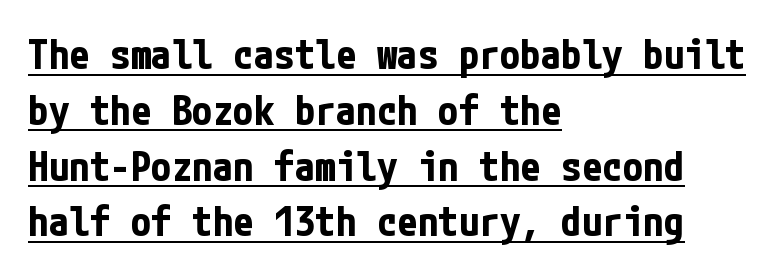
Q: Is the text bold? A: Yes.
Q: Is the text italic (slanted)? A: No, it is upright.
Q: Is the typeface a serif or a sans-serif typeface? A: Sans-serif.
Q: Is the text underlined? A: Yes.
Q: How is the paragraph aligned? A: Left-aligned.
Q: Is the spacing between letters normal or unusually wide? A: Normal.
Q: Is the spacing between lines tight, normal or loose? A: Normal.
Q: Width (condensed, normal, or wide)? A: Condensed.
Q: Stroke contrast? A: Low.
Q: x-height? A: Medium.
